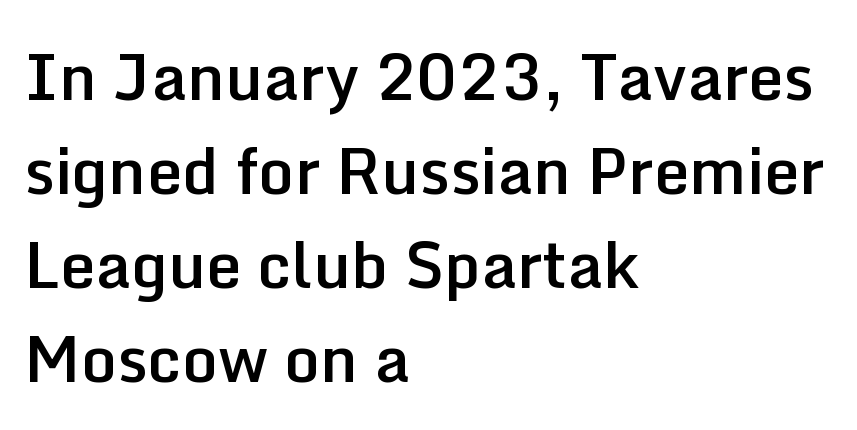
The image shows 63 px semibold sans-serif type, upright; set left-aligned, normal line spacing (1.49x), normal letter spacing, not underlined; low stroke contrast and a medium x-height.
